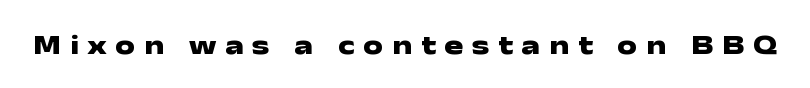
The image shows 28 px heavy, wide sans-serif type, upright; set unusually wide letter spacing (+0.31 em), not underlined; low stroke contrast and a medium x-height.
